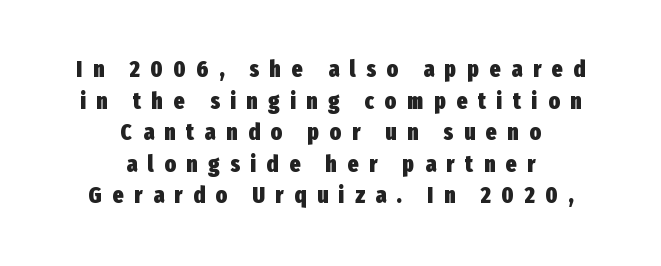
Q: Is the text bold? A: Yes.
Q: Is the text italic (slanted)? A: No, it is upright.
Q: Is the text underlined? A: No.
Q: How is the paragraph aligned? A: Centered.
Q: Is the spacing between letters normal or unusually wide? A: Unusually wide.
Q: Is the spacing between lines tight, normal or loose? A: Normal.
